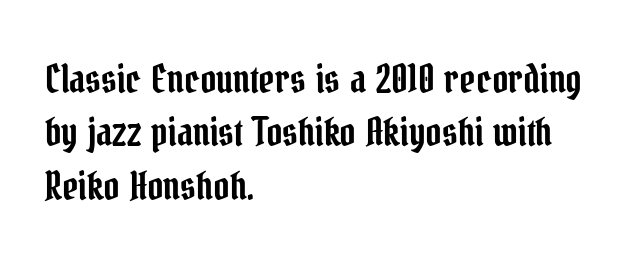
The image shows 39 px condensed serif type, upright; set left-aligned, normal line spacing (1.37x), normal letter spacing, not underlined; low stroke contrast and a medium x-height.
